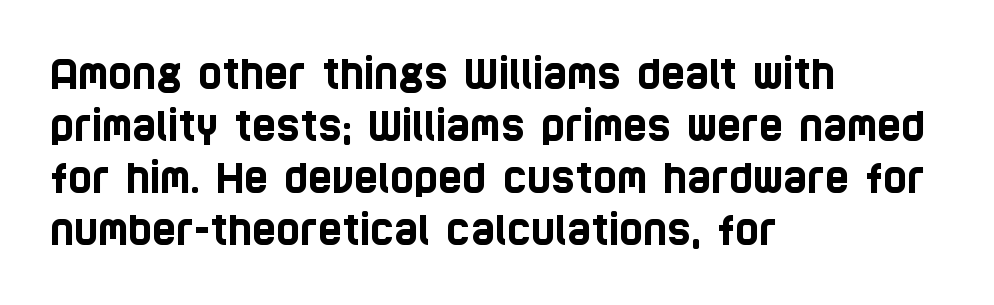
The passage shown stacks its lines at a standard gap. These lines stack with their left ends in a neat column. Proportional: the letters do not fall into vertical columns. Each letter's strokes conclude bluntly, with no projecting serifs. What stands out about the letter spacing? Nothing — it is the standard amount.
